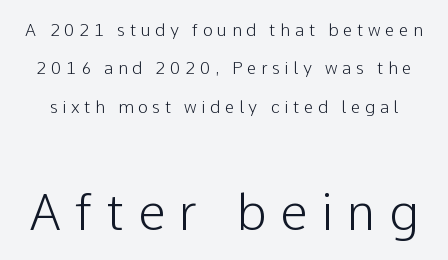
The letterforms stand isolated, each surrounded by extra space. Do the characters align in a grid? No, the font is proportional. Rows of type keep a wide berth in the vertical direction. A clean baseline with only descenders dipping below it. Unlike italic type, these characters show no tilt at all.
